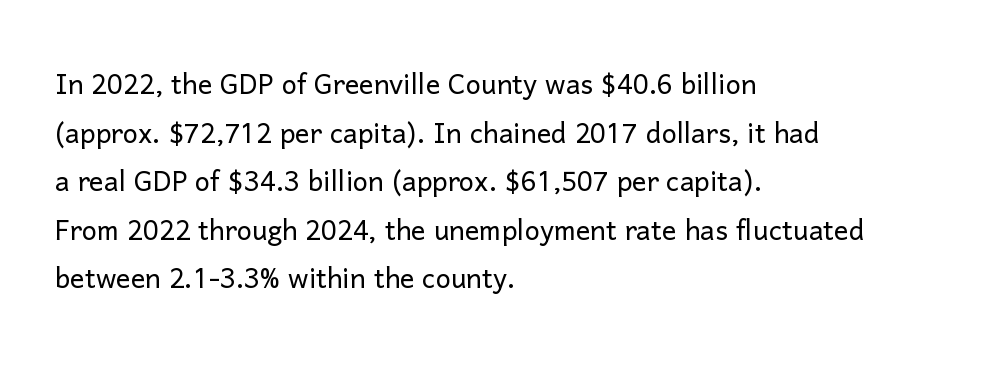
Each new line begins a customary step beneath the previous one. Character widths vary here, with narrow letters taking less room than wide ones. Glyph-to-glyph distance matches everyday printed text. The rendering anchors every line to the left-hand side.
